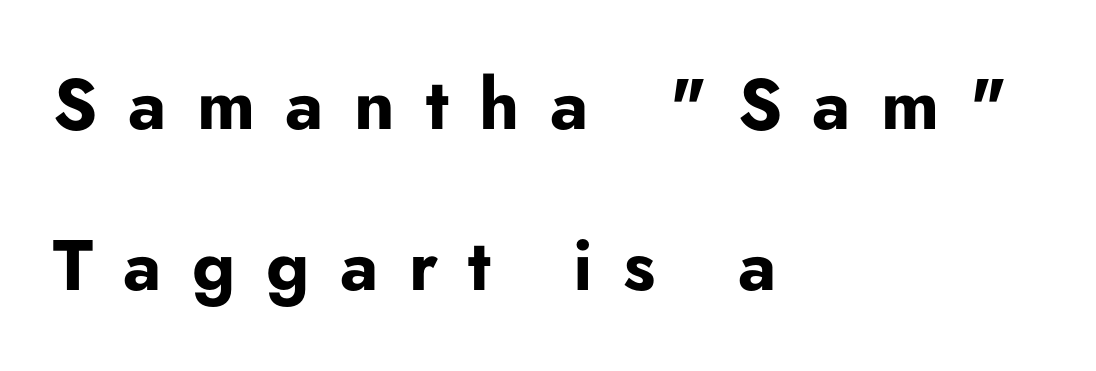
Leading: increased. Designer's note — italics off, roman on. A clean baseline with only descenders dipping below it. This sample has the flowing, uneven cadence of proportional lettering. Bold? Absolutely — the strokes are thick and heavy.
